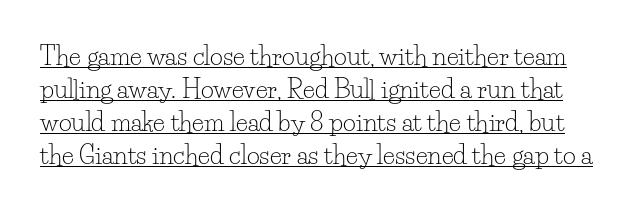
{"italic": "no", "bold": "no", "underline": "yes", "line_spacing": "normal", "line_spacing_ratio": 1.32, "letter_spacing": "normal", "letter_spacing_em": 0.0, "glyph_px": 25}
